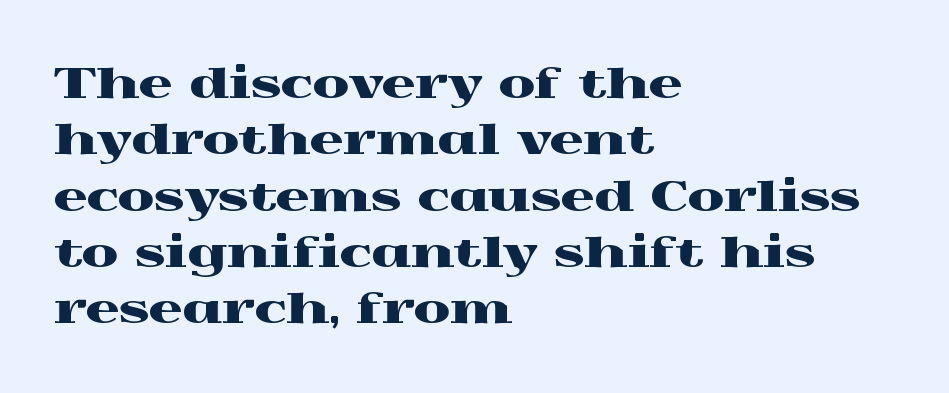
Q: Is the text italic (slanted)? A: No, it is upright.
Q: Is the typeface a serif or a sans-serif typeface? A: Serif.
Q: Is the text underlined? A: No.
Q: How is the paragraph aligned? A: Left-aligned.
Q: Is the spacing between letters normal or unusually wide? A: Normal.
Q: Is the spacing between lines tight, normal or loose? A: Normal.
Q: Width (condensed, normal, or wide)? A: Wide.
Q: x-height? A: Medium.
Q: Monospaced? A: No.
